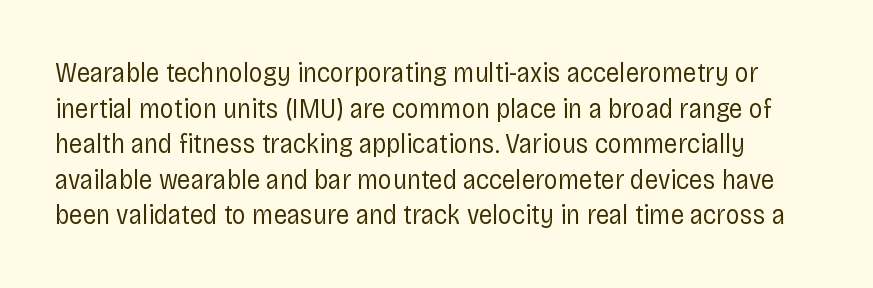
Q: Is the text bold? A: No.
Q: Is the text italic (slanted)? A: No, it is upright.
Q: Is the typeface a serif or a sans-serif typeface? A: Sans-serif.
Q: Is the text underlined? A: No.
Q: Is the spacing between letters normal or unusually wide? A: Normal.
Q: Is the spacing between lines tight, normal or loose? A: Normal.
Q: Width (condensed, normal, or wide)? A: Condensed.
Q: Stroke contrast? A: Low.
Q: x-height? A: Large.
Q: Monospaced? A: No.
